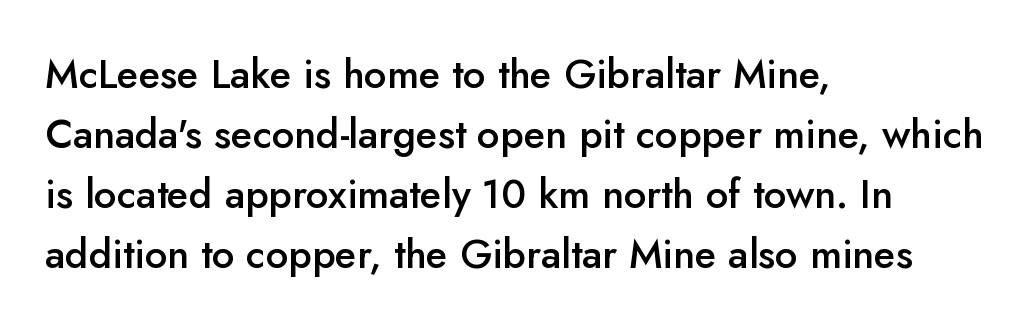
{"serif": "no", "italic": "no", "bold": "semi", "weight": "semibold", "width": "normal", "stroke_contrast": "low", "x_height": "small", "monospaced": "no", "underline": "no", "align": "left", "line_spacing": "normal", "line_spacing_ratio": 1.5, "letter_spacing": "normal", "letter_spacing_em": 0.0, "glyph_px": 40}
